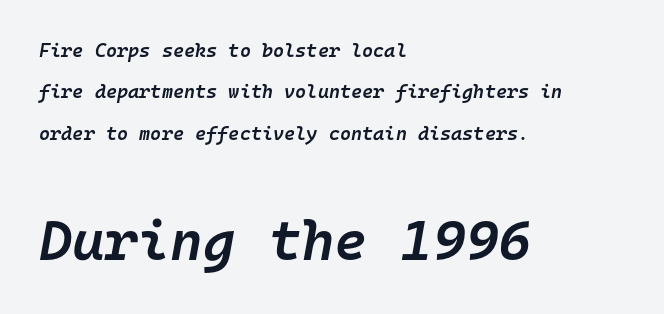
The image shows 56 px semibold type, italic (leaning right), monospaced; set left-aligned, loose line spacing (2.18x), normal letter spacing, not underlined; the second (bottom) block is 2.95x larger; low stroke contrast and a medium x-height.
